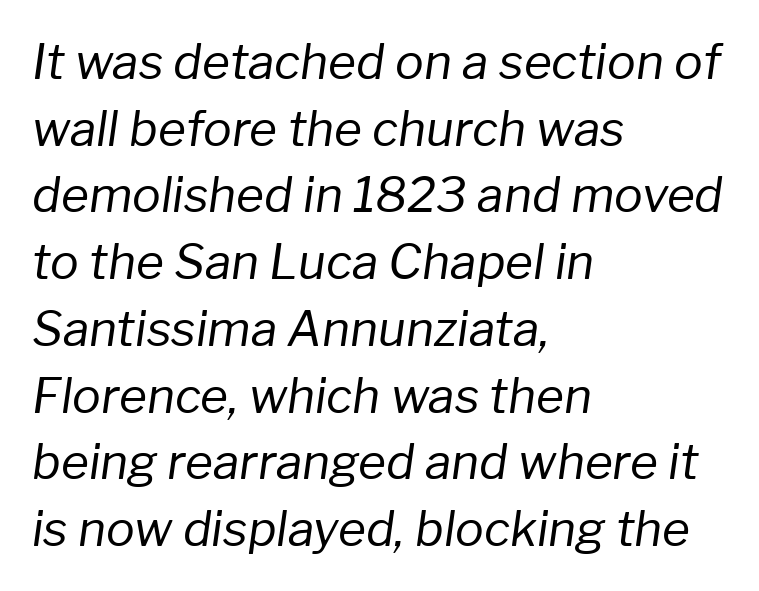
Q: Is the text bold? A: No.
Q: Is the text italic (slanted)? A: Yes, it leans right by about 8 degrees.
Q: Is the text underlined? A: No.
Q: How is the paragraph aligned? A: Left-aligned.
Q: Is the spacing between letters normal or unusually wide? A: Normal.
Q: Is the spacing between lines tight, normal or loose? A: Normal.
Q: Width (condensed, normal, or wide)? A: Normal.
Q: Stroke contrast? A: Low.
Q: x-height? A: Medium.
Q: Monospaced? A: No.
